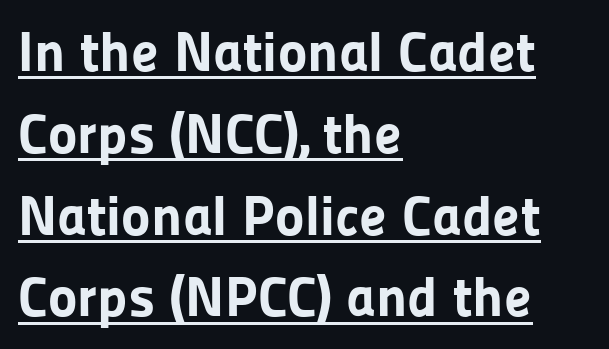
The image shows 56 px bold sans-serif type, upright; set left-aligned, normal line spacing (1.46x), normal letter spacing, underlined; low stroke contrast and a medium x-height.
